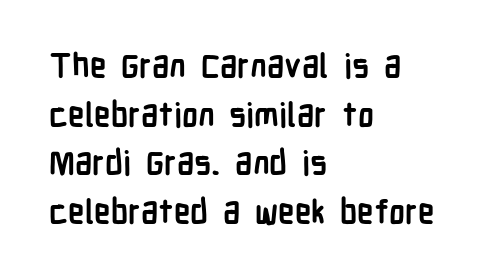
Q: Is the text bold? A: Yes.
Q: Is the text italic (slanted)? A: No, it is upright.
Q: Is the typeface a serif or a sans-serif typeface? A: Sans-serif.
Q: Is the text underlined? A: No.
Q: How is the paragraph aligned? A: Left-aligned.
Q: Is the spacing between letters normal or unusually wide? A: Normal.
Q: Is the spacing between lines tight, normal or loose? A: Normal.
Q: Width (condensed, normal, or wide)? A: Condensed.
Q: Stroke contrast? A: Low.
Q: x-height? A: Medium.
Q: Monospaced? A: No.
